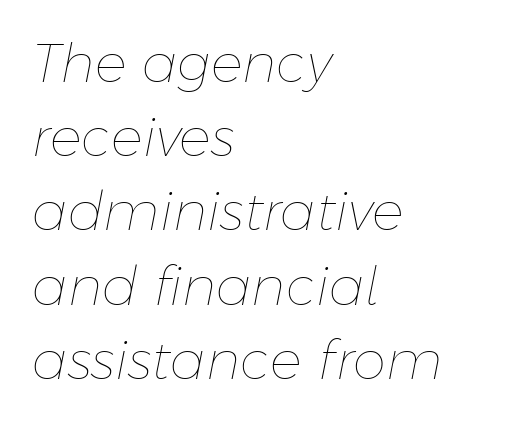
Normally led — the rows are evenly, conventionally spaced. Varying glyph widths throughout — classic text-font behaviour. The typesetter chose a ragged-right arrangement here. The rendering applies a slant to the glyphs. The tracking reads as untouched default to a designer's eye.
